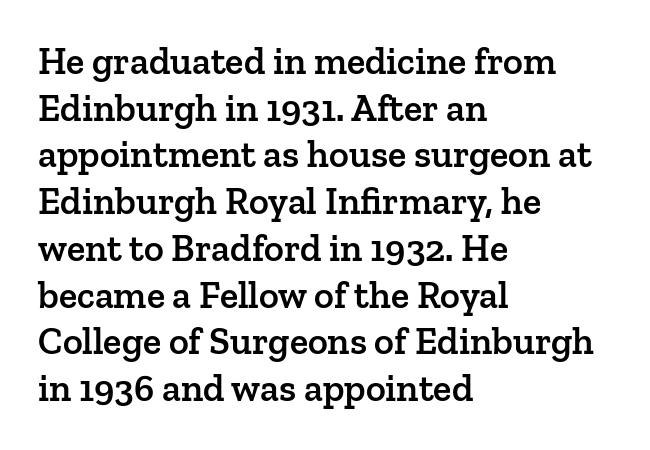
Italic? Not at all — the glyphs are vertical. What kind of face is this? One with serifs. Letter spacing: default. The text block is weighted toward the left margin, trailing off unevenly rightward.
